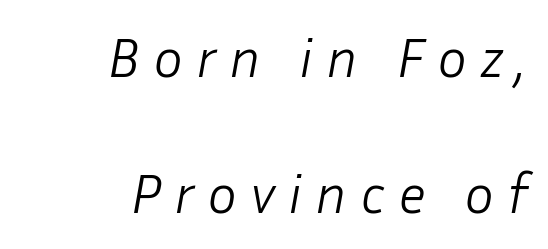
The image shows 56 px light type, italic (leaning right); set right-aligned, loose line spacing (2.43x), unusually wide letter spacing (+0.23 em), not underlined; low stroke contrast and a medium x-height.
